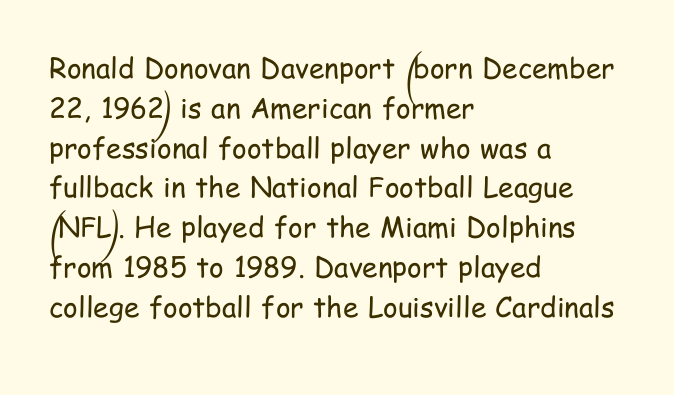
Q: Is the text bold? A: No.
Q: Is the text italic (slanted)? A: No, it is upright.
Q: Is the typeface a serif or a sans-serif typeface? A: Sans-serif.
Q: Is the text underlined? A: No.
Q: How is the paragraph aligned? A: Left-aligned.
Q: Is the spacing between letters normal or unusually wide? A: Normal.
Q: Is the spacing between lines tight, normal or loose? A: Normal.
Q: Width (condensed, normal, or wide)? A: Condensed.
Q: Stroke contrast? A: Low.
Q: x-height? A: Medium.
Q: Monospaced? A: No.
